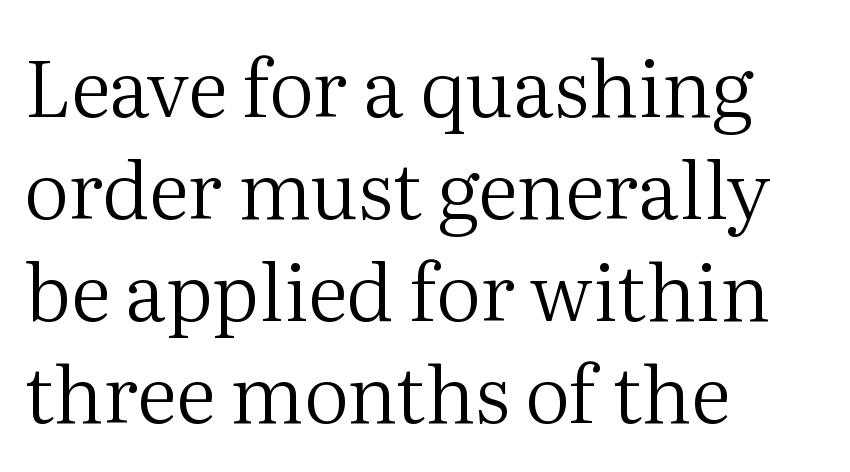
The line-height multiplier appears to be the usual default. Where is the straight margin? On the left. Posture: straight, roman, zero tilt. A clean baseline with only descenders dipping below it. Here the designer chose a conventional face with non-uniform glyph widths.
